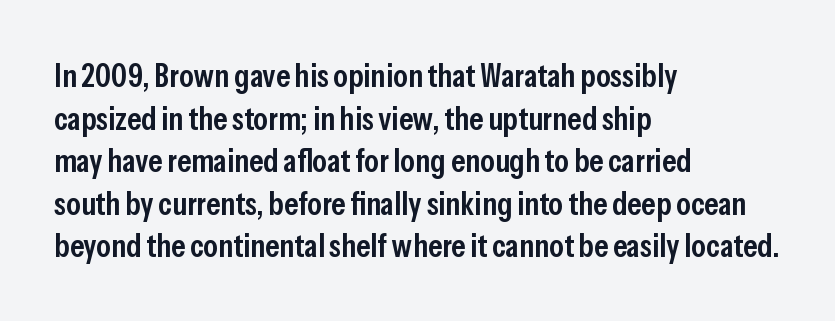
The image shows 33 px semibold, condensed sans-serif type, upright; set left-aligned, normal line spacing (1.29x), normal letter spacing, not underlined; low stroke contrast and a medium x-height.
